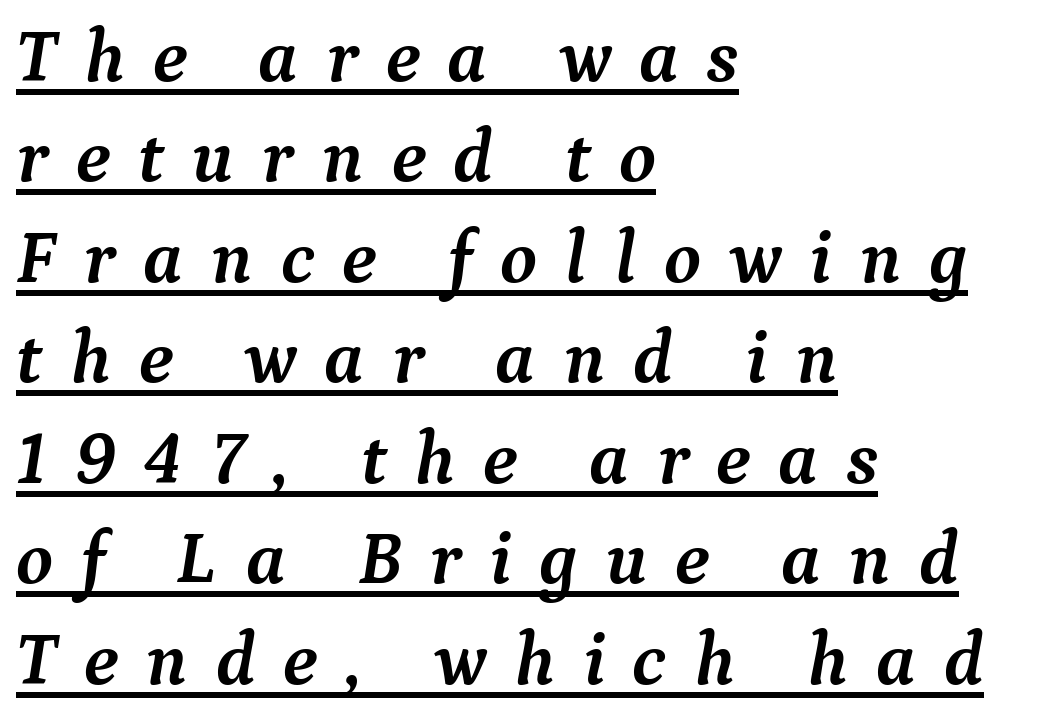
{"serif": "yes", "italic": "yes", "lean": "right", "slant_degrees": 9, "bold": "yes", "weight": "semibold", "width": "normal", "stroke_contrast": "medium", "x_height": "medium", "monospaced": "no", "underline": "yes", "align": "left", "line_spacing": "normal", "line_spacing_ratio": 1.34, "letter_spacing": "wide", "letter_spacing_em": 0.37, "glyph_px": 75}
